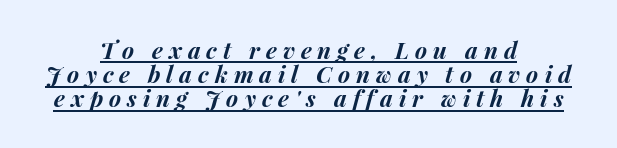
Q: Is the text bold? A: Yes.
Q: Is the text italic (slanted)? A: Yes, it leans right by about 15 degrees.
Q: Is the text underlined? A: Yes.
Q: How is the paragraph aligned? A: Centered.
Q: Is the spacing between letters normal or unusually wide? A: Unusually wide.
Q: Is the spacing between lines tight, normal or loose? A: Tight.
